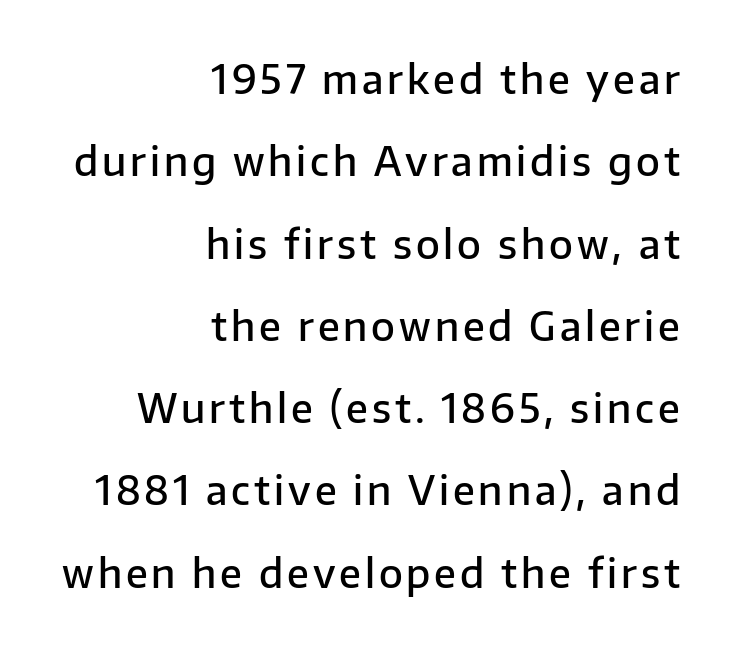
The image shows 39 px semibold sans-serif type, upright; set right-aligned, loose line spacing (2.11x), not underlined; low stroke contrast and a medium x-height.
